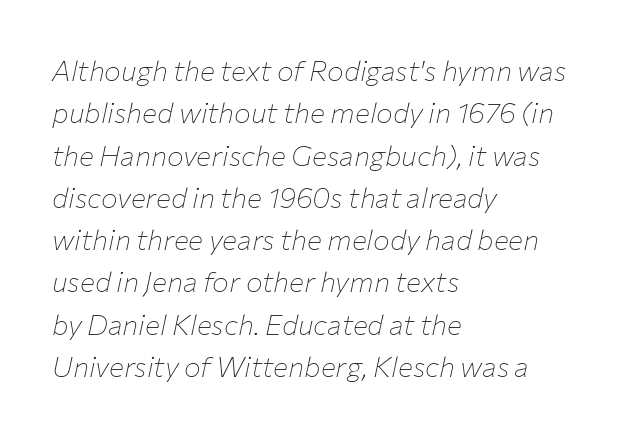
The image shows 28 px thin type, italic (leaning right); set left-aligned, normal line spacing (1.51x), normal letter spacing, not underlined; low stroke contrast and a medium x-height.
